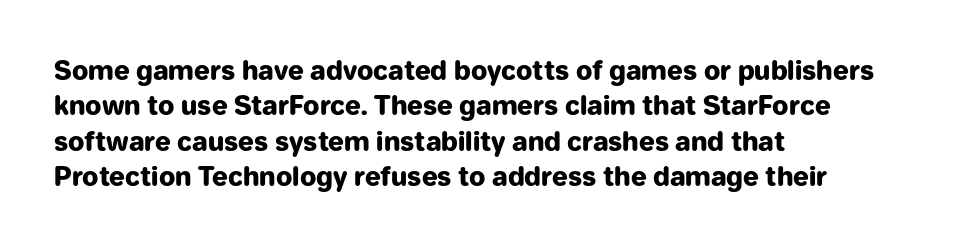
The image shows 26 px bold type, upright; set left-aligned, normal line spacing (1.36x), normal letter spacing, not underlined.
